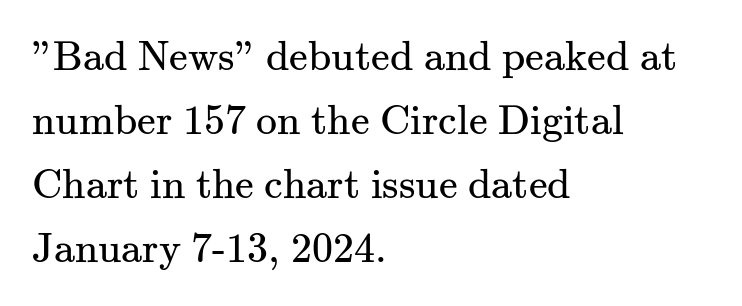
The image shows 42 px regular-weight serif type, upright; set left-aligned, normal line spacing (1.52x), normal letter spacing, not underlined; medium stroke contrast and a small x-height.
